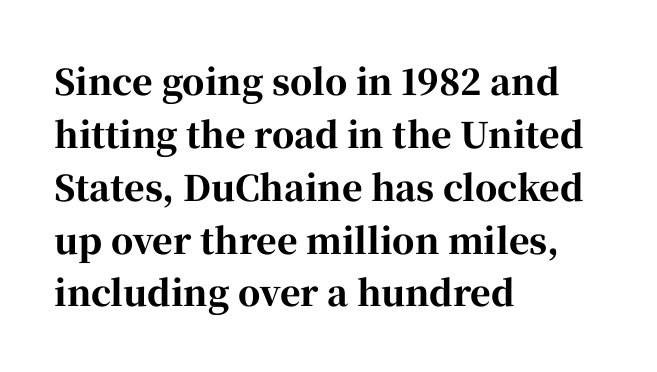
The letters are bold, with thick, heavy strokes. Descenders hang freely into open space. The passage shown is typeset with a serif family. Short and long lines alike share a common starting point at left. The block of text has a typical density, with ordinary space between rows. Default kerning and tracking; the words read as compact shapes.
